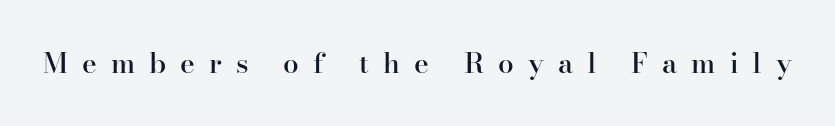
Q: Is the text bold? A: Semi-bold.
Q: Is the text italic (slanted)? A: No, it is upright.
Q: Is the typeface a serif or a sans-serif typeface? A: Serif.
Q: Is the text underlined? A: No.
Q: Is the spacing between letters normal or unusually wide? A: Unusually wide.
Q: Width (condensed, normal, or wide)? A: Normal.
Q: Stroke contrast? A: High.
Q: x-height? A: Small.
Q: Monospaced? A: No.
